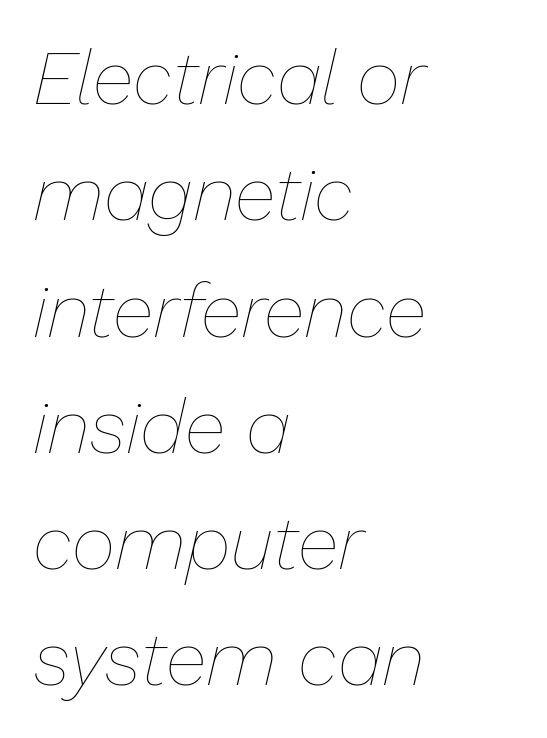
{"italic": "yes", "lean": "right", "slant_degrees": 13, "bold": "no", "weight": "thin", "width": "normal", "stroke_contrast": "low", "x_height": "medium", "monospaced": "no", "underline": "no", "align": "left", "line_spacing": "normal", "line_spacing_ratio": 1.53, "letter_spacing": "normal", "letter_spacing_em": 0.0, "glyph_px": 76}
